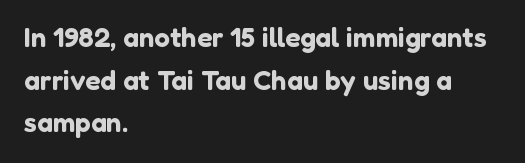
The image shows 28 px sans-serif type, upright; set left-aligned, normal line spacing (1.52x), normal letter spacing, not underlined; low stroke contrast and a medium x-height.
